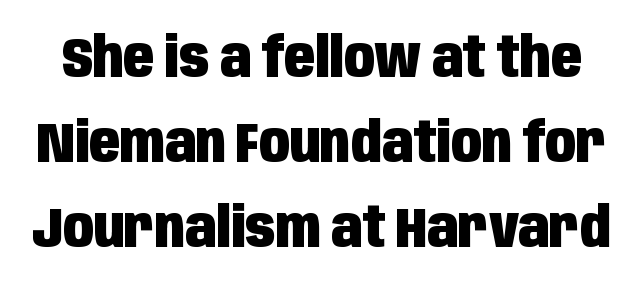
{"serif": "no", "italic": "no", "bold": "yes", "weight": "heavy", "width": "condensed", "stroke_contrast": "low", "x_height": "large", "monospaced": "no", "underline": "no", "line_spacing": "normal", "line_spacing_ratio": 1.52, "letter_spacing": "normal", "letter_spacing_em": 0.0, "glyph_px": 56}
